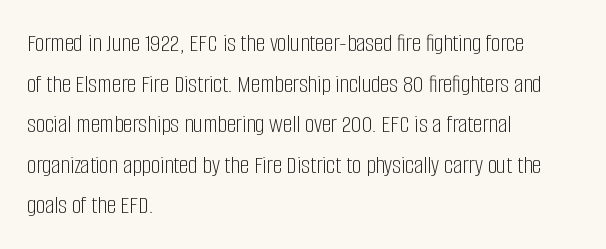
{"italic": "no", "bold": "no", "underline": "no", "align": "left", "line_spacing": "normal", "line_spacing_ratio": 1.56, "letter_spacing": "normal", "letter_spacing_em": 0.0, "glyph_px": 26}
